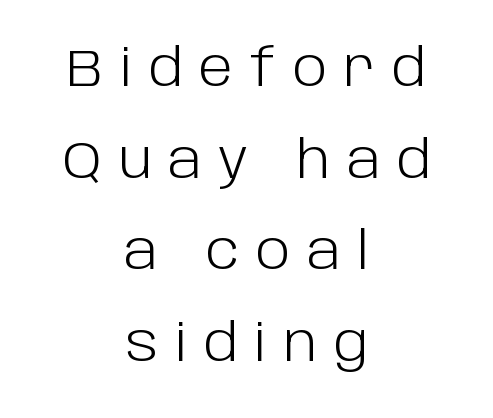
Q: Is the text bold? A: No.
Q: Is the text italic (slanted)? A: No, it is upright.
Q: Is the typeface a serif or a sans-serif typeface? A: Sans-serif.
Q: Is the text underlined? A: No.
Q: How is the paragraph aligned? A: Centered.
Q: Is the spacing between letters normal or unusually wide? A: Unusually wide.
Q: Width (condensed, normal, or wide)? A: Normal.
Q: Stroke contrast? A: Low.
Q: x-height? A: Large.
Q: Monospaced? A: No.
